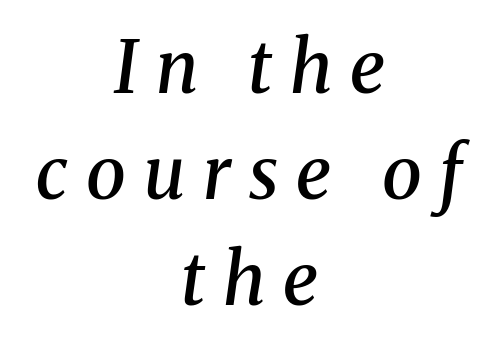
This block has exactly the height ordinary leading produces. Classification — serif. Compared with an ordinary text face, these strokes are moderately heavier — a semibold. Does the copy run flush right? No — it is centered line by line. Letters rest on an invisible, unmarked baseline. Emphasis-style slanted type is in use.
